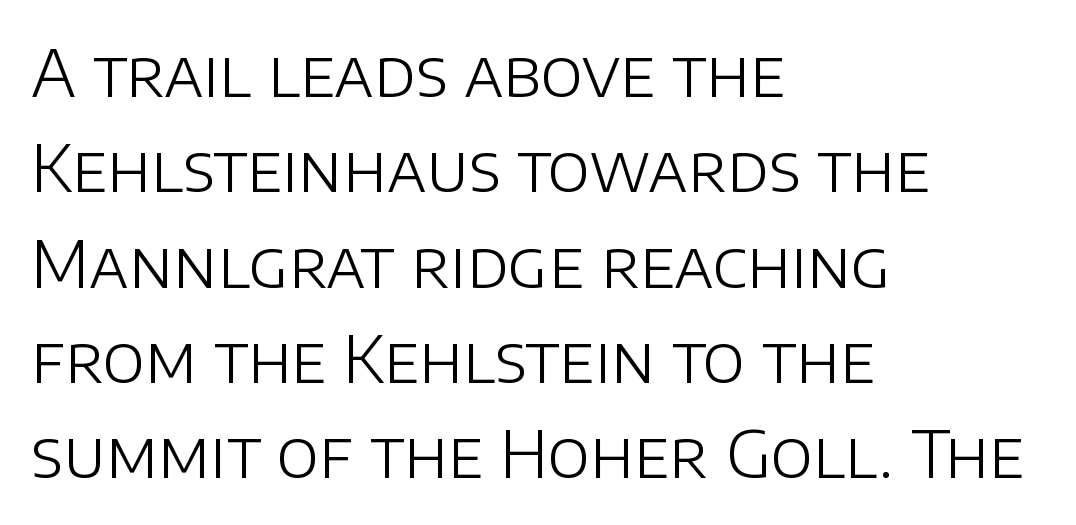
Q: Is the text bold? A: No.
Q: Is the text italic (slanted)? A: No, it is upright.
Q: Is the typeface a serif or a sans-serif typeface? A: Sans-serif.
Q: Is the text underlined? A: No.
Q: How is the paragraph aligned? A: Left-aligned.
Q: Is the spacing between letters normal or unusually wide? A: Normal.
Q: Is the spacing between lines tight, normal or loose? A: Normal.
Q: Width (condensed, normal, or wide)? A: Normal.
Q: Stroke contrast? A: Low.
Q: x-height? A: Large.
Q: Monospaced? A: No.
